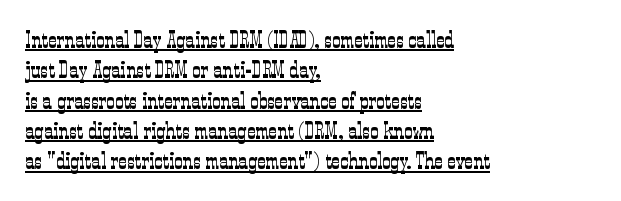
{"italic": "no", "bold": "no", "underline": "yes", "align": "left", "line_spacing": "normal", "line_spacing_ratio": 1.32, "letter_spacing": "normal", "letter_spacing_em": 0.0, "glyph_px": 23}
